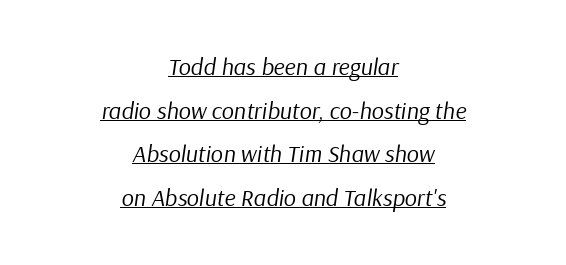
This is not heavy type; no bold has been used. The lines are quadded center. Words appear dense and cohesive because spacing is normal. It's the slanting kind of type. Emphasis is given by a line drawn under the lettering.
